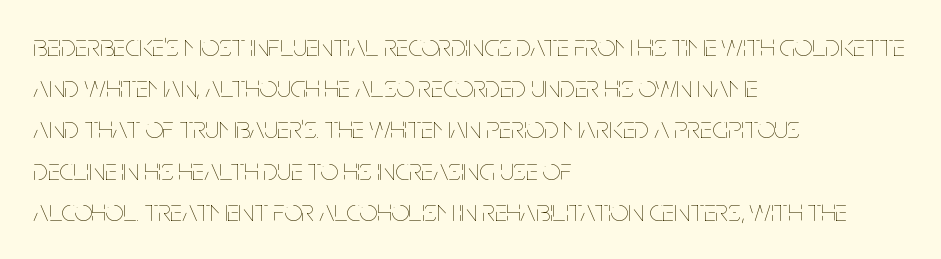
Q: Is the text bold? A: No.
Q: Is the text italic (slanted)? A: No, it is upright.
Q: Is the text underlined? A: No.
Q: How is the paragraph aligned? A: Left-aligned.
Q: Is the spacing between letters normal or unusually wide? A: Normal.
Q: Is the spacing between lines tight, normal or loose? A: Normal.
Q: Width (condensed, normal, or wide)? A: Condensed.
Q: Stroke contrast? A: Low.
Q: x-height? A: Large.
Q: Monospaced? A: No.
